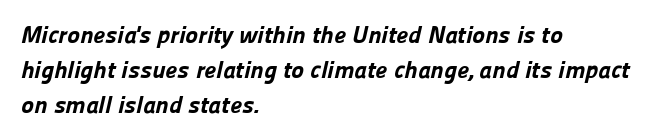
{"bold": "yes", "underline": "no", "align": "left", "line_spacing": "normal", "line_spacing_ratio": 1.45, "letter_spacing": "normal", "letter_spacing_em": 0.0, "glyph_px": 24}
